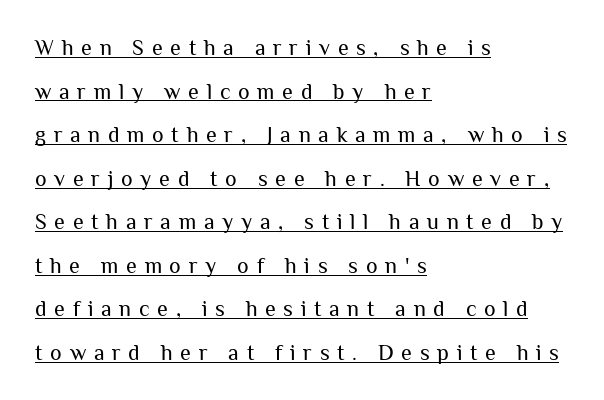
In designer terms, the underline attribute is active on this setting. Is the stroke heavy? The answer is a plain regular-or-lighter. This is roman type, the default non-slanted kind. These lines have a slow, spaced-out rhythm from letter to letter.
